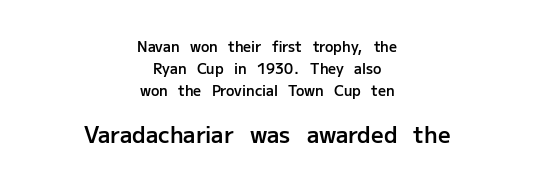
Q: Is the text bold? A: Semi-bold.
Q: Is the text italic (slanted)? A: No, it is upright.
Q: Is the text underlined? A: No.
Q: How is the paragraph aligned? A: Centered.
Q: Is the spacing between letters normal or unusually wide? A: Normal.
Q: Is the spacing between lines tight, normal or loose? A: Normal.
Q: Which block of text is set in a larger size, the first (top) or the second (bottom)? A: The second (bottom) one.
